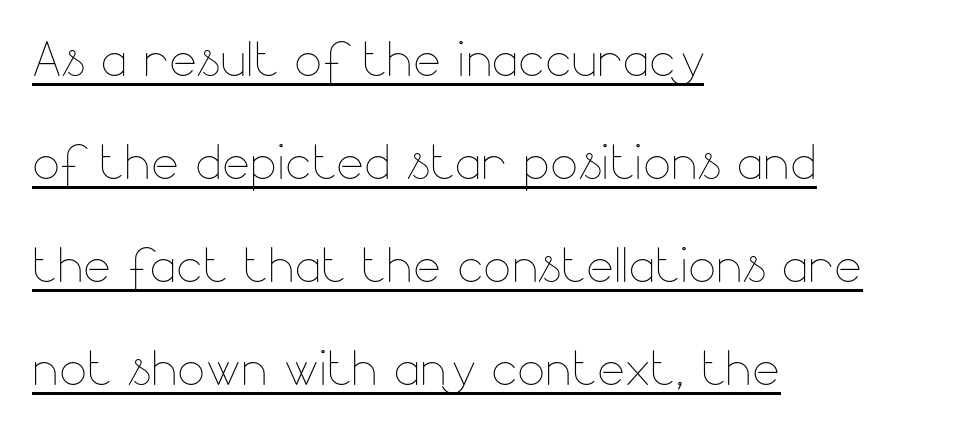
The image shows 66 px thin type, upright; set left-aligned, normal line spacing (1.56x), normal letter spacing, underlined; low stroke contrast and a small x-height.
